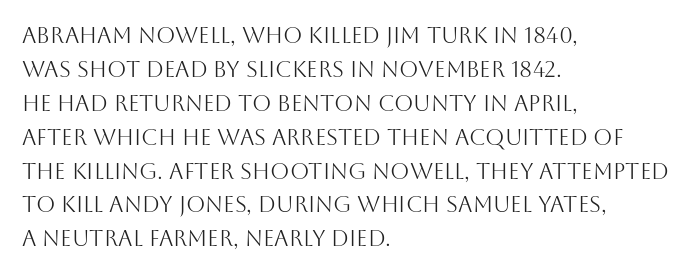
Q: Is the text bold? A: No.
Q: Is the text italic (slanted)? A: No, it is upright.
Q: Is the text underlined? A: No.
Q: How is the paragraph aligned? A: Left-aligned.
Q: Is the spacing between letters normal or unusually wide? A: Normal.
Q: Is the spacing between lines tight, normal or loose? A: Normal.
